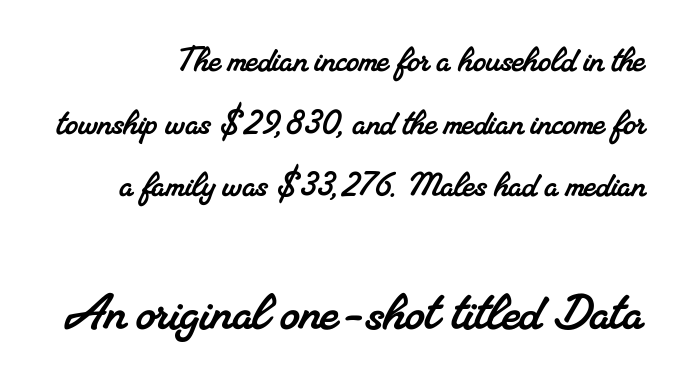
Q: Is the typeface a serif or a sans-serif typeface? A: Serif.
Q: Is the text underlined? A: No.
Q: Is the spacing between letters normal or unusually wide? A: Normal.
Q: Is the spacing between lines tight, normal or loose? A: Normal.
Q: Which block of text is set in a larger size, the first (top) or the second (bottom)? A: The second (bottom) one.
Q: Width (condensed, normal, or wide)? A: Normal.
Q: Stroke contrast? A: Medium.
Q: x-height? A: Small.
Q: Monospaced? A: No.
